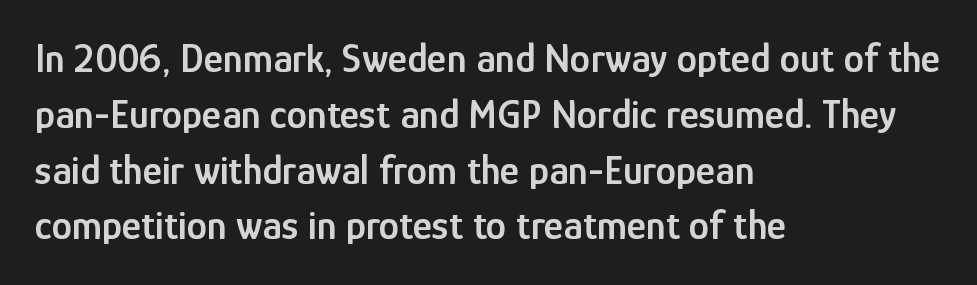
The rag falls on the right side of this text block. A fair bit of extra ink — the face is semibold, not bold. This is roman type, the default non-slanted kind. The face used here is proportionally spaced, like ordinary book or web type.
